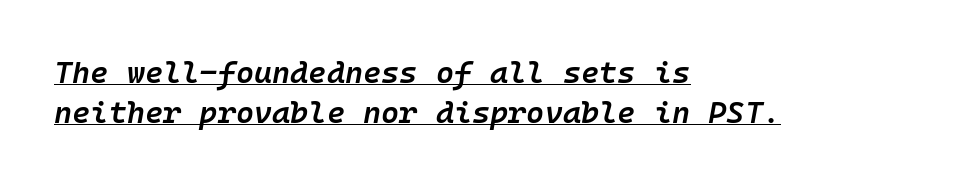
Tracking value appears to be zero — textbook default spacing. A normal amount of white space separates one row of letters from the next. The glyphs are accompanied by a horizontal stroke just below them. There's an unmistakable incline to the writing here. Weight: semibold (demi). The face used here is monospaced, like something from a code editor.
